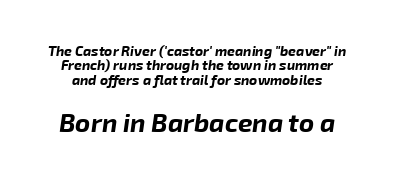
The image shows 26 px bold type, italic (leaning right); set tight line spacing (1.02x), normal letter spacing, not underlined; the second (bottom) block is 1.86x larger.
